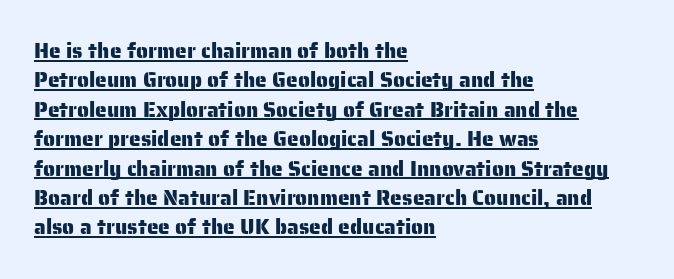
Q: Is the text italic (slanted)? A: No, it is upright.
Q: Is the text underlined? A: Yes.
Q: How is the paragraph aligned? A: Left-aligned.
Q: Is the spacing between letters normal or unusually wide? A: Normal.
Q: Is the spacing between lines tight, normal or loose? A: Normal.
